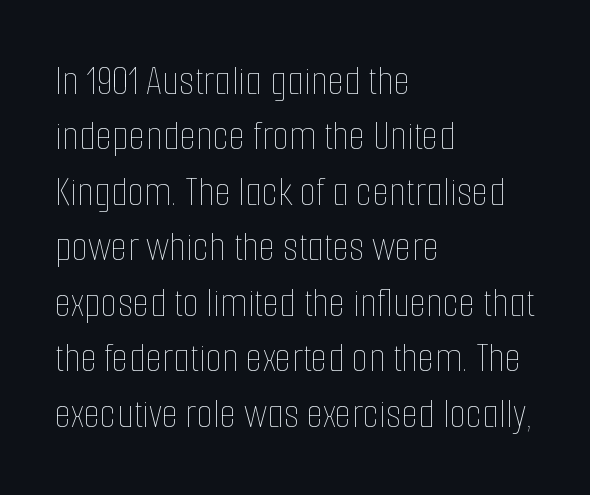
{"italic": "no", "bold": "no", "weight": "thin", "width": "condensed", "stroke_contrast": "low", "x_height": "medium", "monospaced": "no", "underline": "no", "align": "left", "line_spacing": "normal", "line_spacing_ratio": 1.29, "letter_spacing": "normal", "letter_spacing_em": 0.0, "glyph_px": 43}
